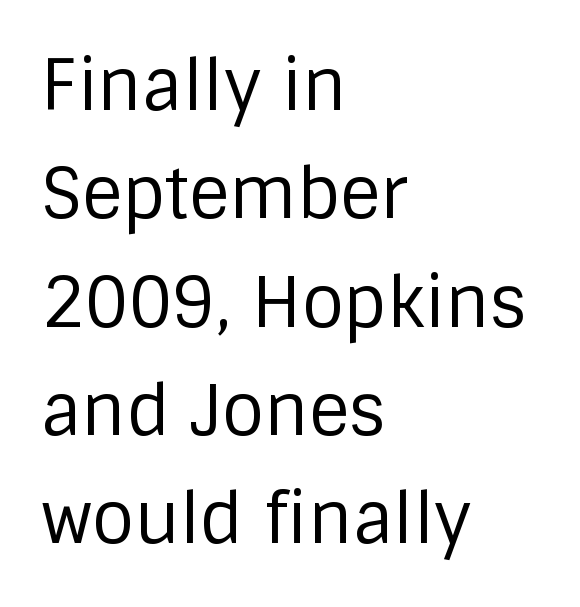
{"serif": "no", "italic": "no", "bold": "no", "weight": "regular", "width": "normal", "stroke_contrast": "low", "x_height": "large", "monospaced": "no", "underline": "no", "align": "left", "line_spacing": "normal", "line_spacing_ratio": 1.57, "letter_spacing": "normal", "letter_spacing_em": 0.0, "glyph_px": 69}
